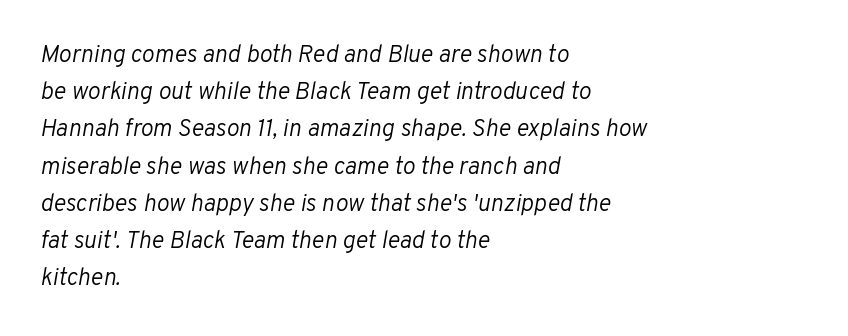
Q: Is the text bold? A: No.
Q: Is the text italic (slanted)? A: Yes, it leans right by about 10 degrees.
Q: Is the text underlined? A: No.
Q: How is the paragraph aligned? A: Left-aligned.
Q: Is the spacing between letters normal or unusually wide? A: Normal.
Q: Is the spacing between lines tight, normal or loose? A: Normal.
